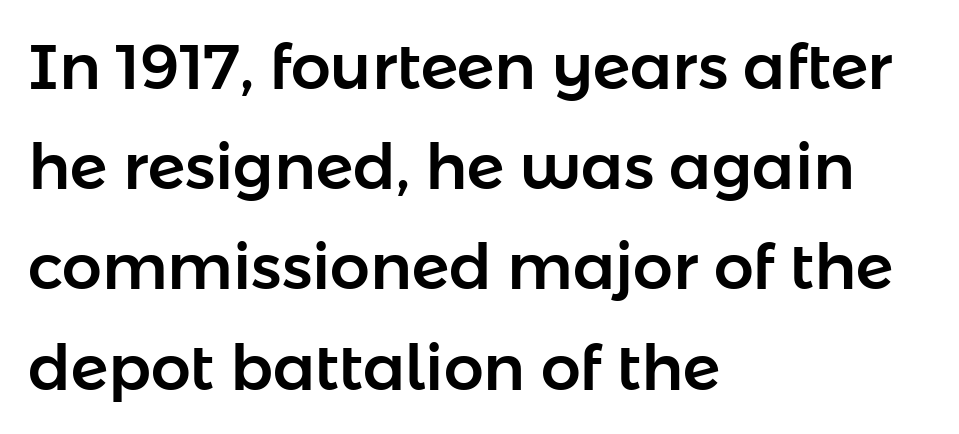
Looks like regular typesetting: each glyph gets only the width it needs. A normal amount of white space separates one row of letters from the next. The rendering shows plain stroke endings on the letterforms — a sans-serif design. This rendering features lettering with no underline. Each line starts at the same left margin while the right side varies. Ordinary non-slanted type is in use.
